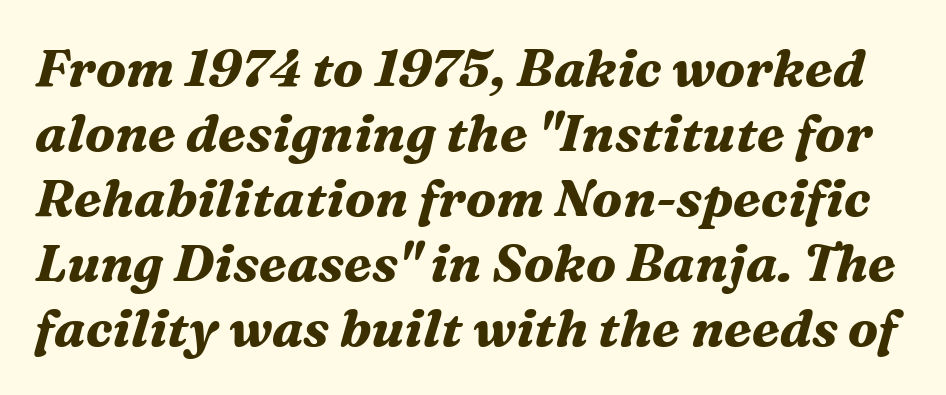
Vertical spacing — default. Look at the bottom of the vertical strokes: they flare into serifs here. Type without underlining. This sample uses an oblique cut, with every glyph tilted off the vertical.
